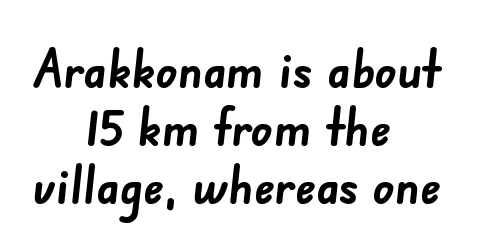
The image shows 53 px semibold sans-serif type; set centered, tight line spacing (1.09x), normal letter spacing, not underlined; low stroke contrast and a small x-height.
